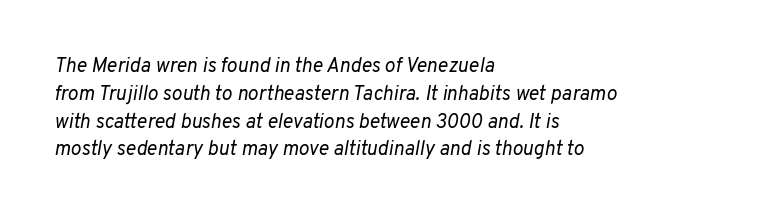
Does the copy run flush right? No — it runs flush left. The lines sit at an ordinary, default distance from one another. Emphasis-style slanted type is in use. Plain, unruled lines of type.
